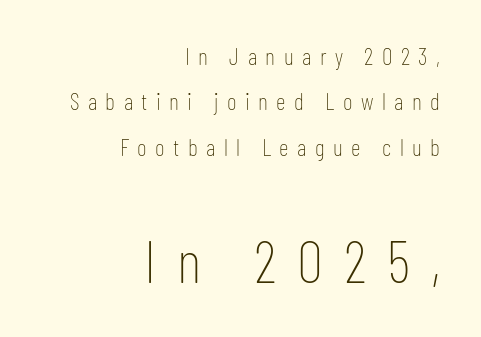
The image shows 59 px thin, condensed sans-serif type, upright; set right-aligned, line spacing 1.89x, unusually wide letter spacing (+0.35 em), not underlined; the second (bottom) block is 2.46x larger; low stroke contrast and a medium x-height.
